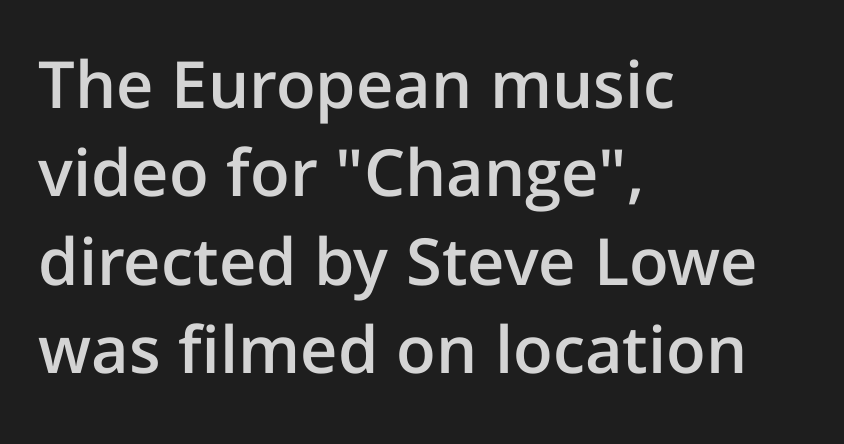
The ragged edge is on the right, which tells us the setting is flush left. Note the varied advance widths — an 'i' is clearly narrower than an 'm'. Letters rest on an invisible, unmarked baseline. The font's upright variant was chosen for this text.
